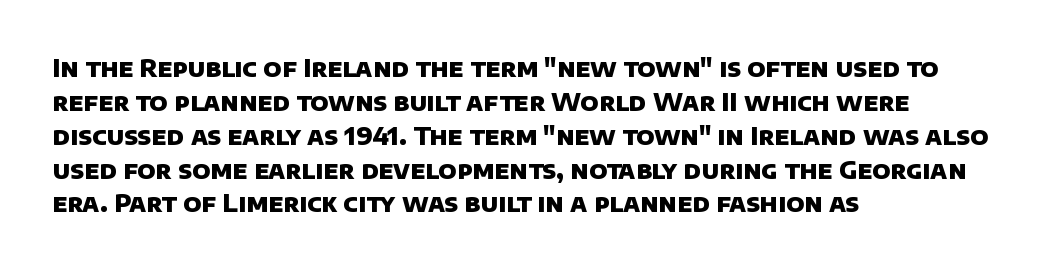
The image shows 24 px bold type; set left-aligned, normal line spacing (1.41x), normal letter spacing, not underlined.
